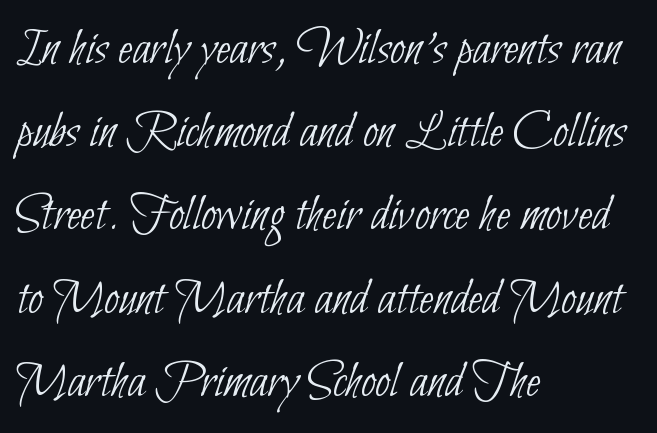
The image shows 53 px thin, condensed sans-serif type; set left-aligned, normal line spacing (1.57x), normal letter spacing, not underlined; low stroke contrast and a small x-height.
